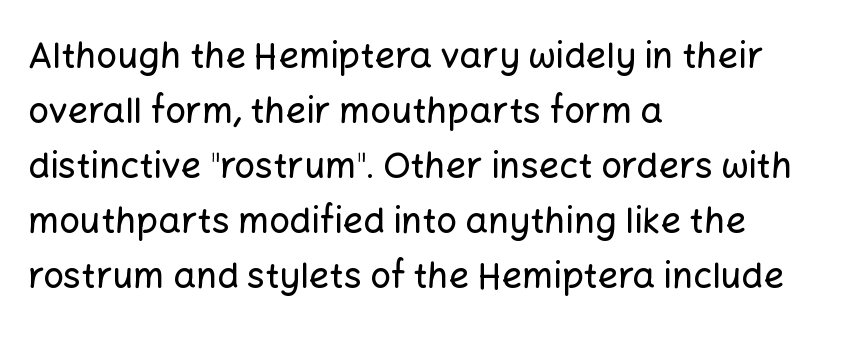
{"serif": "no", "italic": "no", "width": "normal", "stroke_contrast": "low", "x_height": "medium", "monospaced": "no", "underline": "no", "align": "left", "line_spacing": "normal", "line_spacing_ratio": 1.53, "letter_spacing": "normal", "letter_spacing_em": 0.0, "glyph_px": 36}
